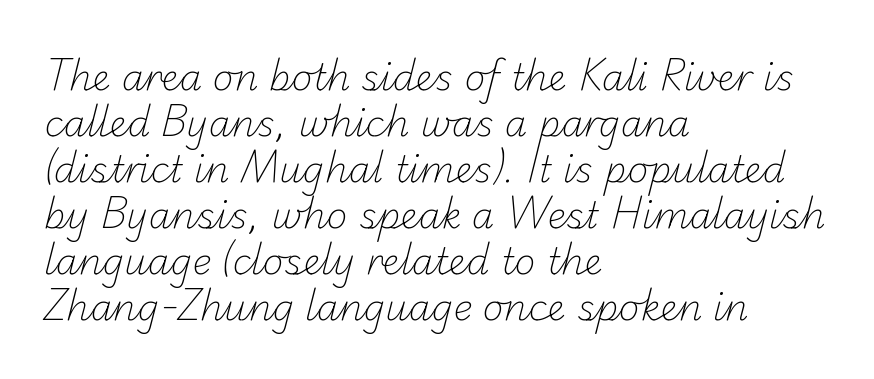
{"serif": "no", "bold": "no", "weight": "light", "width": "normal", "stroke_contrast": "low", "x_height": "small", "monospaced": "no", "underline": "no", "align": "left", "line_spacing": "normal", "line_spacing_ratio": 1.28, "letter_spacing": "normal", "letter_spacing_em": 0.0, "glyph_px": 36}
